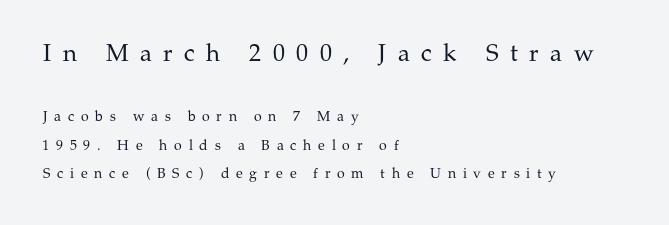
The image shows 24 px text type, upright; set left-aligned, loose line spacing (2.01x), unusually wide letter spacing (+0.48 em), not underlined; the first (top) block is 1.71x larger.
